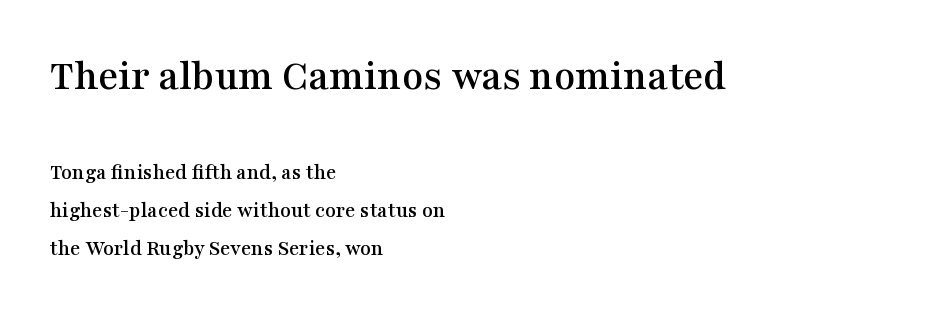
{"serif": "yes", "italic": "no", "width": "wide", "stroke_contrast": "medium", "x_height": "medium", "monospaced": "no", "underline": "no", "align": "left", "line_spacing_ratio": 1.73, "letter_spacing": "normal", "letter_spacing_em": 0.0, "larger_block": "first", "size_ratio": 1.95, "glyph_px": 43}
